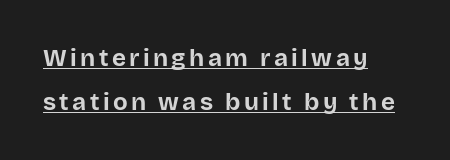
{"italic": "no", "bold": "yes", "underline": "yes", "align": "left", "line_spacing_ratio": 1.83, "glyph_px": 24}
